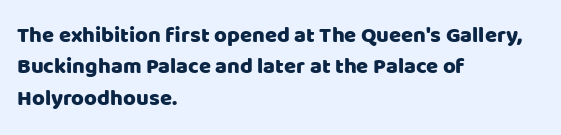
{"italic": "no", "underline": "no", "align": "left", "line_spacing": "normal", "line_spacing_ratio": 1.43, "letter_spacing": "normal", "letter_spacing_em": 0.0, "glyph_px": 22}
